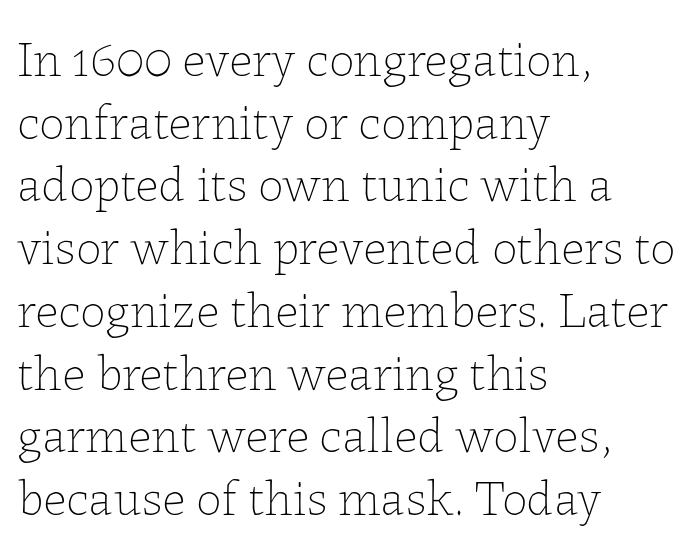
The image shows 51 px thin type, upright; set left-aligned, line spacing 1.23x, normal letter spacing, not underlined; low stroke contrast and a medium x-height.
